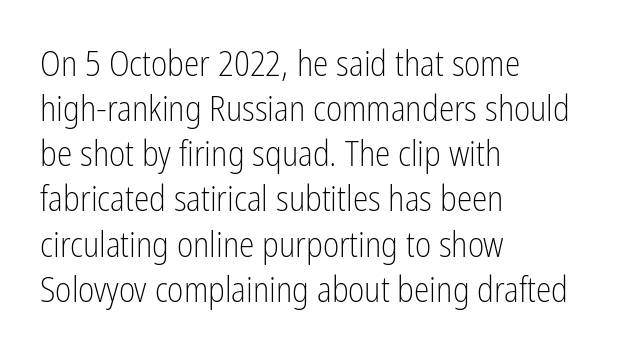
Q: Is the text bold? A: No.
Q: Is the text italic (slanted)? A: No, it is upright.
Q: Is the typeface a serif or a sans-serif typeface? A: Sans-serif.
Q: Is the text underlined? A: No.
Q: How is the paragraph aligned? A: Left-aligned.
Q: Is the spacing between letters normal or unusually wide? A: Normal.
Q: Is the spacing between lines tight, normal or loose? A: Normal.
Q: Width (condensed, normal, or wide)? A: Condensed.
Q: Stroke contrast? A: Low.
Q: x-height? A: Medium.
Q: Monospaced? A: No.
